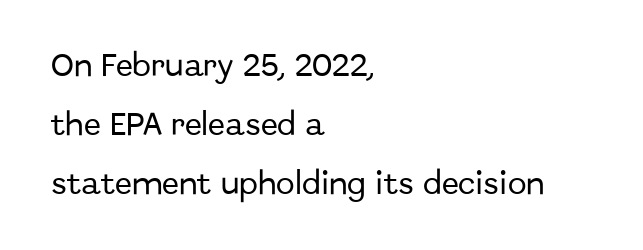
The image shows 25 px text type, upright; set left-aligned, loose line spacing (2.36x), normal letter spacing, not underlined.
